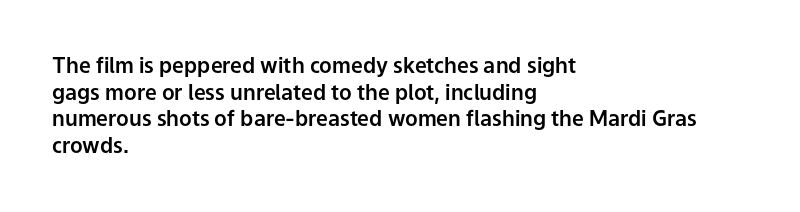
Q: Is the text italic (slanted)? A: No, it is upright.
Q: Is the text underlined? A: No.
Q: How is the paragraph aligned? A: Left-aligned.
Q: Is the spacing between letters normal or unusually wide? A: Normal.
Q: Is the spacing between lines tight, normal or loose? A: Normal.
